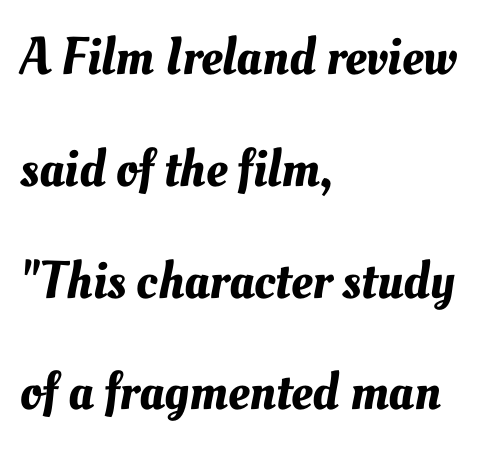
The image shows 53 px text type; set left-aligned, loose line spacing (2.11x), normal letter spacing, not underlined; medium stroke contrast and a small x-height.
